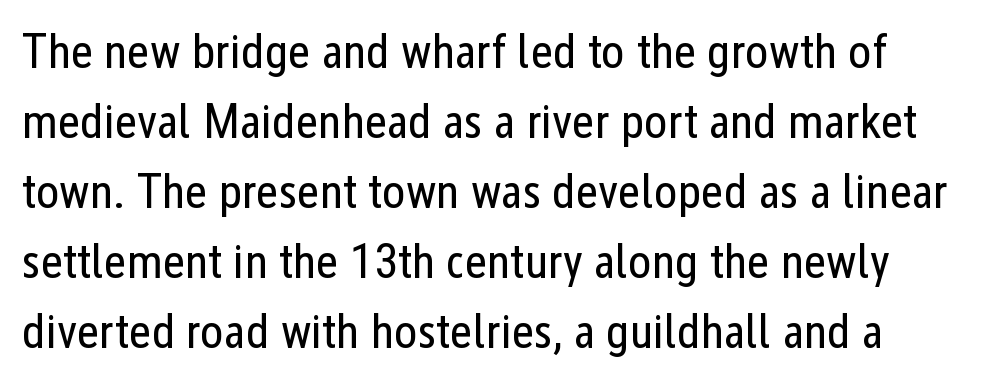
The image shows 49 px regular-weight, condensed sans-serif type, upright; set left-aligned, normal line spacing (1.43x), normal letter spacing, not underlined; low stroke contrast and a medium x-height.
